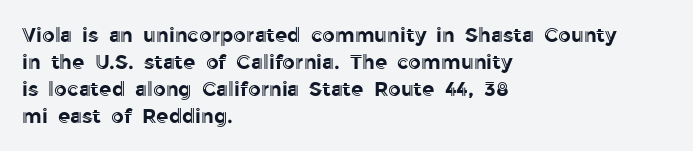
Q: Is the text italic (slanted)? A: No, it is upright.
Q: Is the text underlined? A: No.
Q: How is the paragraph aligned? A: Left-aligned.
Q: Is the spacing between letters normal or unusually wide? A: Normal.
Q: Is the spacing between lines tight, normal or loose? A: Normal.
